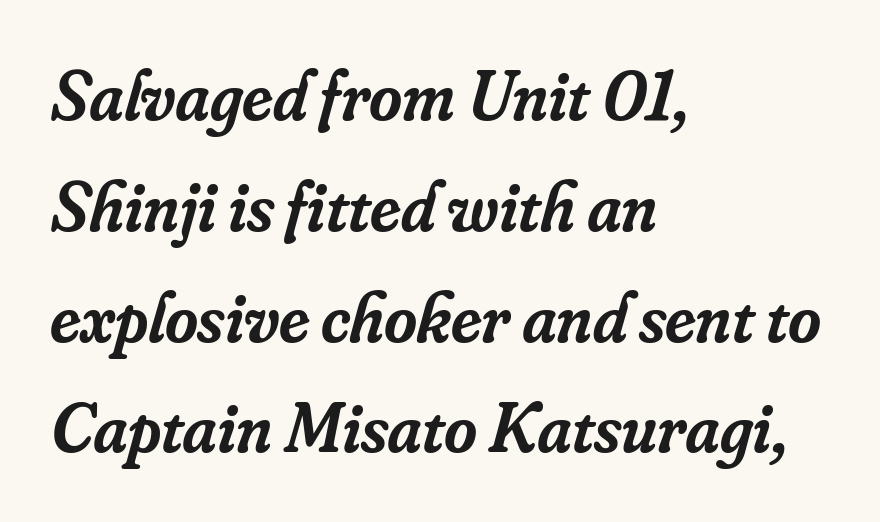
Q: Is the text bold? A: Semi-bold.
Q: Is the text italic (slanted)? A: Yes, it leans right by about 16 degrees.
Q: Is the typeface a serif or a sans-serif typeface? A: Serif.
Q: Is the text underlined? A: No.
Q: How is the paragraph aligned? A: Left-aligned.
Q: Is the spacing between letters normal or unusually wide? A: Normal.
Q: Is the spacing between lines tight, normal or loose? A: Normal.
Q: Width (condensed, normal, or wide)? A: Normal.
Q: Stroke contrast? A: Low.
Q: x-height? A: Small.
Q: Monospaced? A: No.
